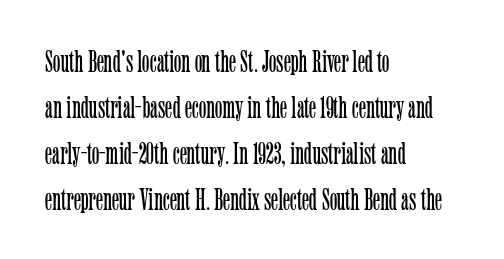
{"serif": "yes", "italic": "no", "bold": "no", "weight": "light", "width": "condensed", "stroke_contrast": "low", "x_height": "medium", "monospaced": "no", "underline": "no", "align": "left", "line_spacing": "normal", "line_spacing_ratio": 1.48, "letter_spacing": "normal", "letter_spacing_em": 0.0, "glyph_px": 31}
